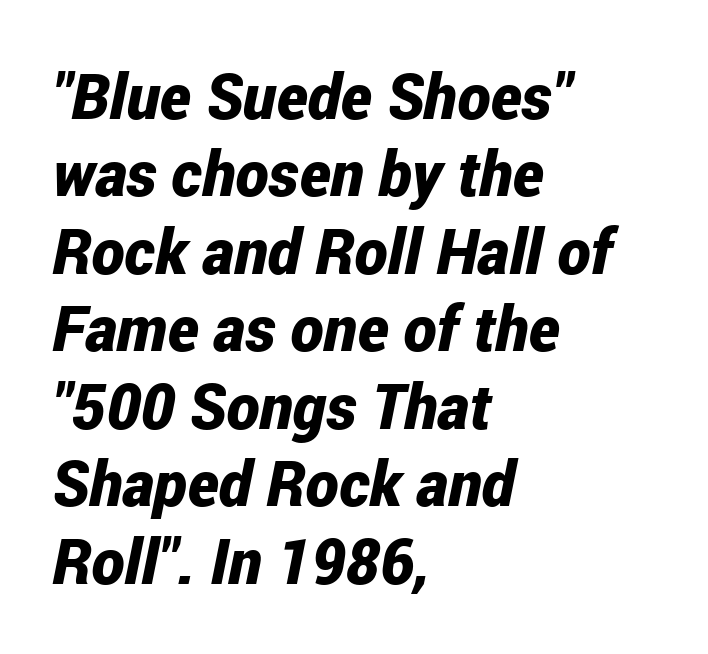
The image shows 63 px bold, condensed type, italic (leaning right); set left-aligned, line spacing 1.23x, normal letter spacing, not underlined; low stroke contrast and a medium x-height.
